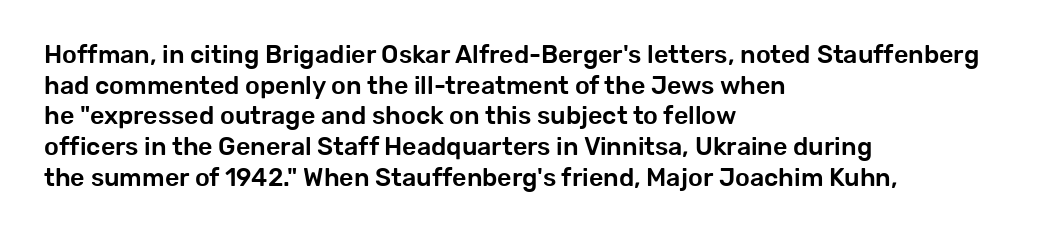
Which margin do the lines hug? The left one — the right edge is uneven. Bare-footed words on every line. Here the glyphs are tracked normally, forming tight word shapes. Does the lettering tilt? It doesn't — this is upright.
